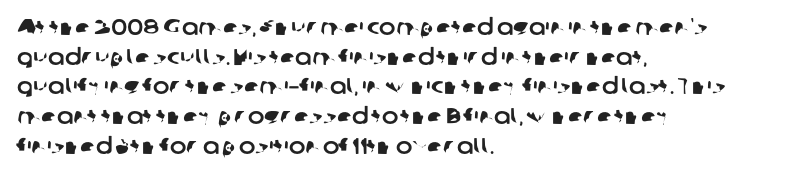
{"underline": "no", "align": "left", "line_spacing": "normal", "line_spacing_ratio": 1.35, "letter_spacing": "normal", "letter_spacing_em": 0.0, "glyph_px": 22}
